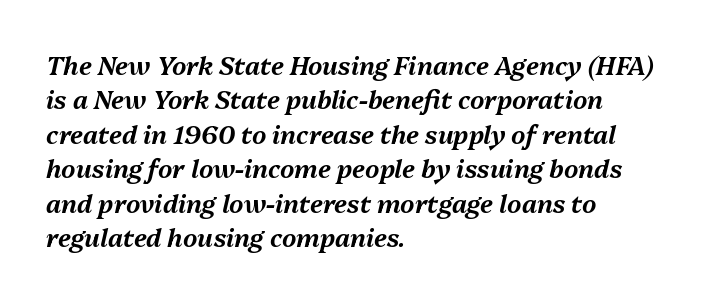
Q: Is the text italic (slanted)? A: Yes, it leans right by about 13 degrees.
Q: Is the text underlined? A: No.
Q: How is the paragraph aligned? A: Left-aligned.
Q: Is the spacing between letters normal or unusually wide? A: Normal.
Q: Is the spacing between lines tight, normal or loose? A: Normal.
